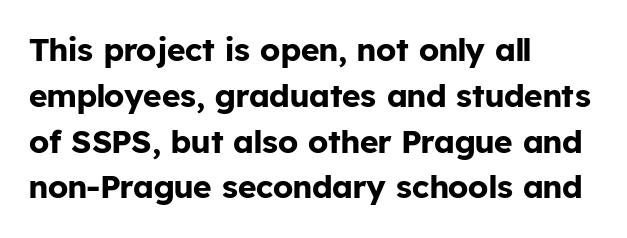
The image shows 32 px bold sans-serif type, upright; set left-aligned, normal line spacing (1.43x), normal letter spacing, not underlined; low stroke contrast and a medium x-height.
